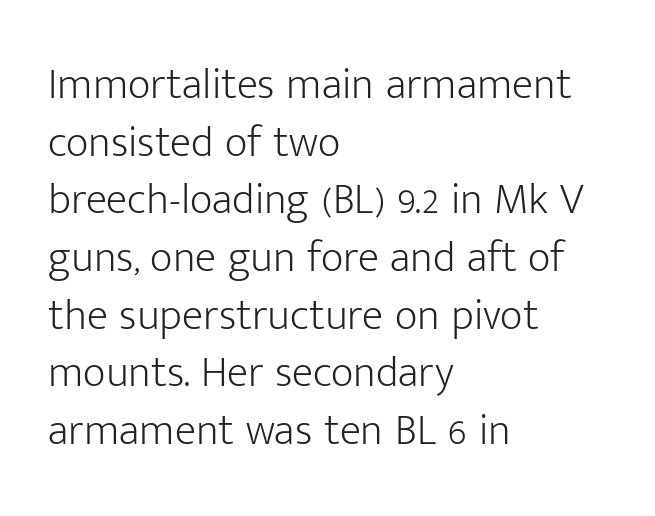
Q: Is the text bold? A: No.
Q: Is the text italic (slanted)? A: No, it is upright.
Q: Is the typeface a serif or a sans-serif typeface? A: Sans-serif.
Q: Is the text underlined? A: No.
Q: How is the paragraph aligned? A: Left-aligned.
Q: Is the spacing between letters normal or unusually wide? A: Normal.
Q: Is the spacing between lines tight, normal or loose? A: Normal.
Q: Width (condensed, normal, or wide)? A: Normal.
Q: Stroke contrast? A: Low.
Q: x-height? A: Medium.
Q: Monospaced? A: No.
